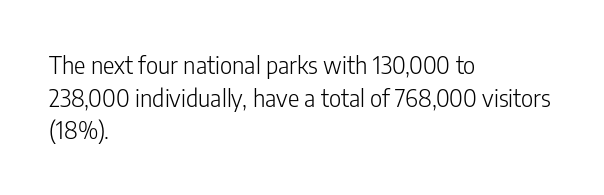
{"italic": "no", "bold": "no", "underline": "no", "align": "left", "line_spacing": "normal", "line_spacing_ratio": 1.36, "letter_spacing": "normal", "letter_spacing_em": 0.0, "glyph_px": 24}
